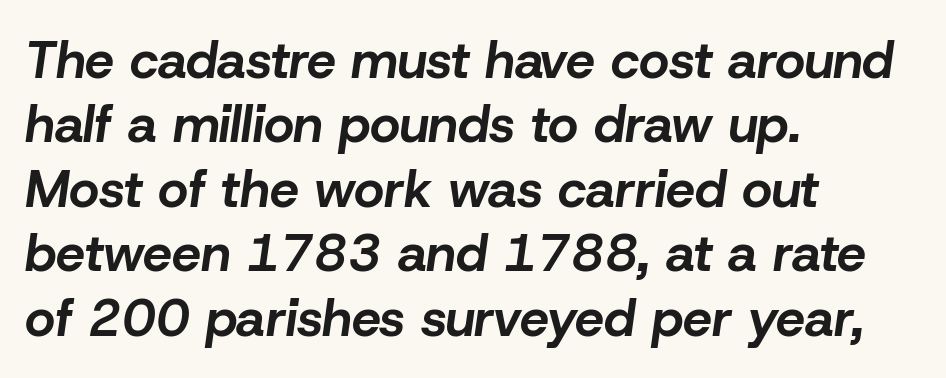
The image shows 52 px bold type, italic (leaning right); set left-aligned, line spacing 1.24x, normal letter spacing, not underlined; low stroke contrast and a medium x-height.
